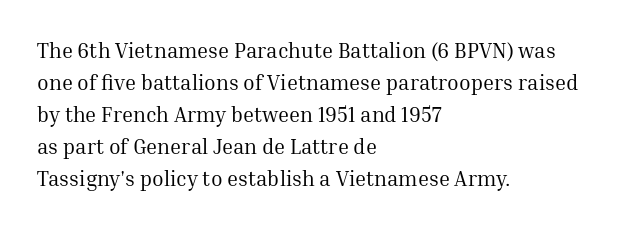
Vertical strokes here are truly vertical. The paragraph has a hard left edge and a soft right edge. The rendering uses a moderate line-height, typical for paragraphs. The cut favours lightness, reaching ordinary text weight at its darkest.
